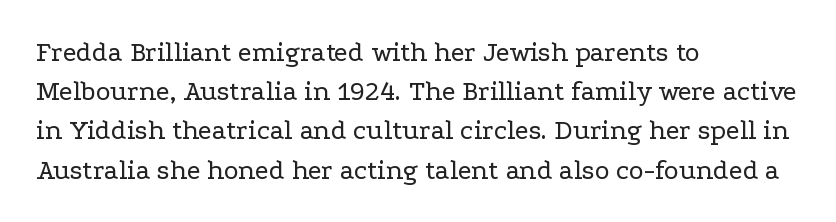
Tracking value appears to be zero — textbook default spacing. Ink coverage per letter is moderate at most. Each new line begins a customary step beneath the previous one. The axis of the letterforms is exactly vertical.
